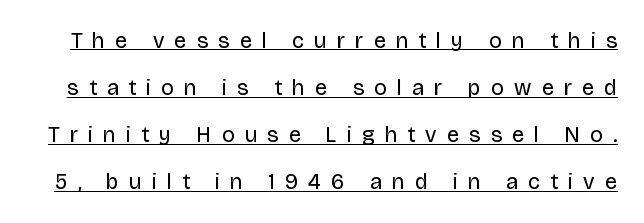
The image shows 22 px text type, upright; set loose line spacing (2.14x), unusually wide letter spacing (+0.47 em), underlined.
